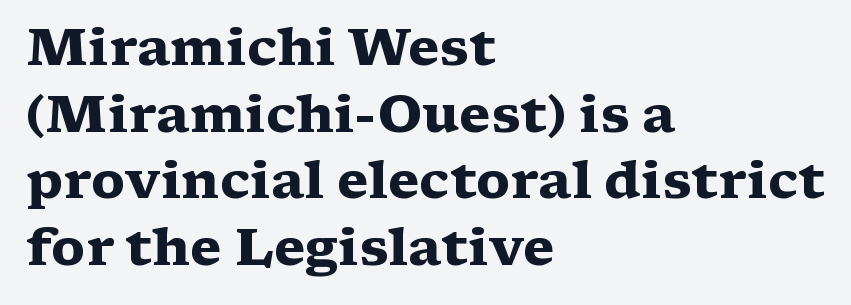
These lines are rendered in a variable-pitch font. All the whitespace from short lines collects on the right. Chunky letters — that's bold for sure. The typeface chosen for these lines features serifs. The specimen omits any rule beneath the text block's lines.
